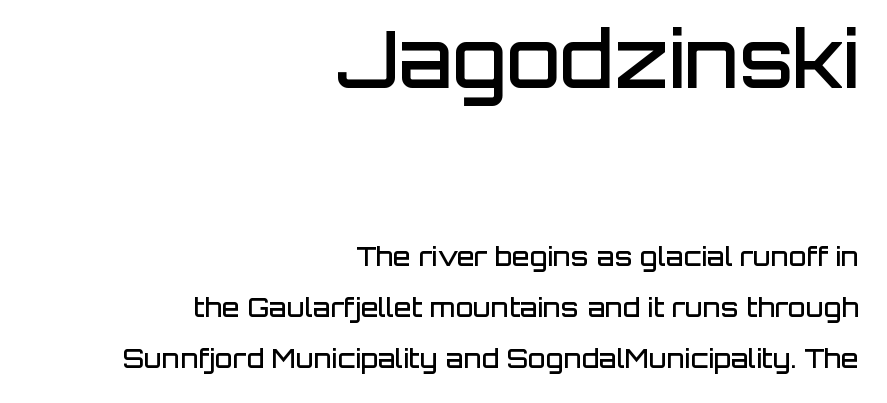
Q: Is the text bold? A: Semi-bold.
Q: Is the text italic (slanted)? A: No, it is upright.
Q: Is the typeface a serif or a sans-serif typeface? A: Sans-serif.
Q: Is the text underlined? A: No.
Q: How is the paragraph aligned? A: Right-aligned.
Q: Is the spacing between letters normal or unusually wide? A: Normal.
Q: Is the spacing between lines tight, normal or loose? A: Loose.
Q: Which block of text is set in a larger size, the first (top) or the second (bottom)? A: The first (top) one.
Q: Width (condensed, normal, or wide)? A: Normal.
Q: Stroke contrast? A: Low.
Q: x-height? A: Large.
Q: Monospaced? A: No.
